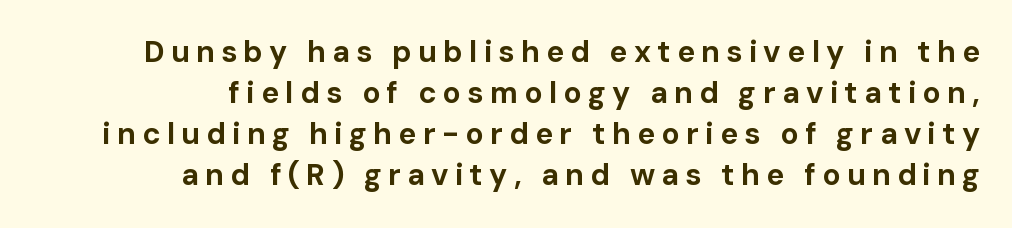
The image shows 30 px bold sans-serif type, upright; set right-aligned, normal line spacing (1.37x), unusually wide letter spacing (+0.21 em), not underlined; low stroke contrast and a medium x-height.
